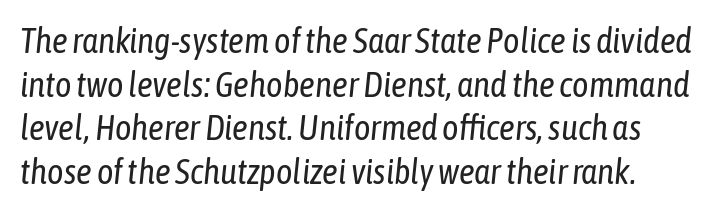
Posture: slanted. You could call the tracking neutral — neither tight nor loose. Each new line begins a customary step beneath the previous one. Only glyphs here, with clear space below each row.
